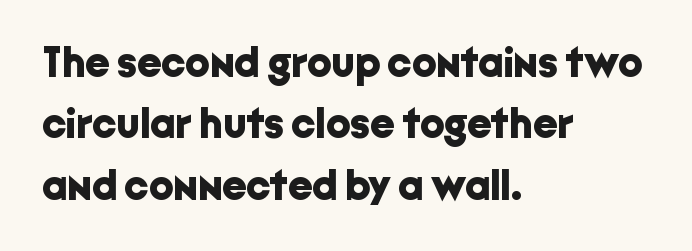
Q: Is the text bold? A: Yes.
Q: Is the text italic (slanted)? A: No, it is upright.
Q: Is the typeface a serif or a sans-serif typeface? A: Sans-serif.
Q: Is the text underlined? A: No.
Q: How is the paragraph aligned? A: Left-aligned.
Q: Is the spacing between letters normal or unusually wide? A: Normal.
Q: Is the spacing between lines tight, normal or loose? A: Normal.
Q: Width (condensed, normal, or wide)? A: Normal.
Q: Stroke contrast? A: Low.
Q: x-height? A: Medium.
Q: Monospaced? A: No.
